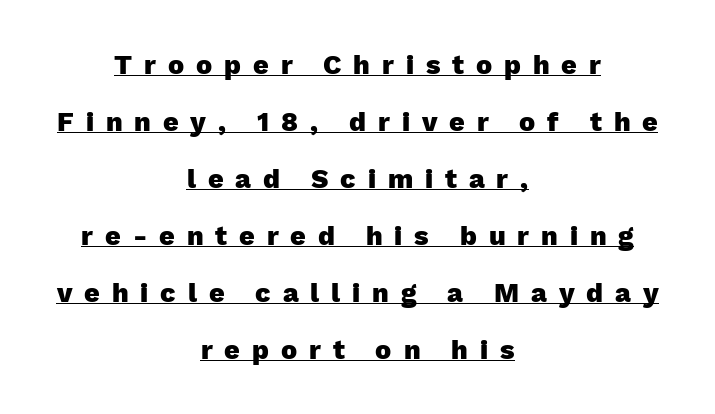
{"italic": "no", "bold": "yes", "underline": "yes", "align": "center", "line_spacing": "loose", "line_spacing_ratio": 2.11, "letter_spacing": "wide", "letter_spacing_em": 0.44, "glyph_px": 27}
